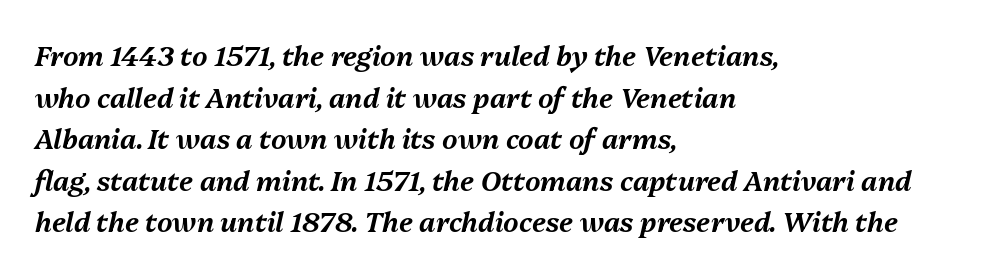
{"italic": "yes", "lean": "right", "slant_degrees": 13, "underline": "no", "align": "left", "line_spacing": "normal", "line_spacing_ratio": 1.54, "letter_spacing": "normal", "letter_spacing_em": 0.0, "glyph_px": 27}
